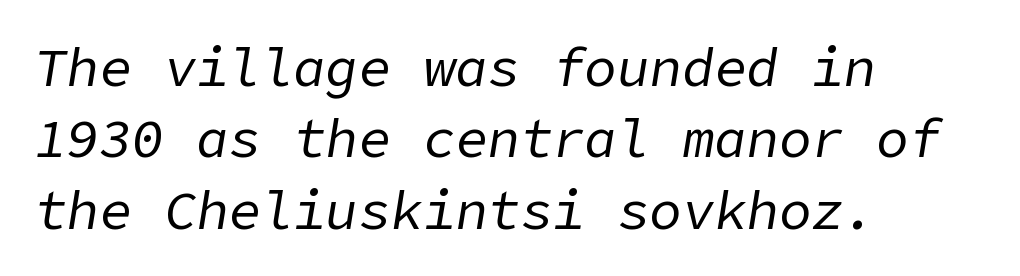
The image shows 54 px regular-weight type, italic (leaning right); set left-aligned, normal line spacing (1.32x), normal letter spacing, not underlined; low stroke contrast and a medium x-height.
